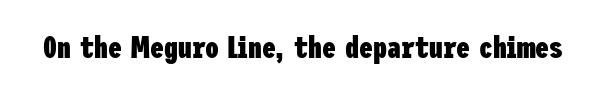
Q: Is the text bold? A: Yes.
Q: Is the text italic (slanted)? A: No, it is upright.
Q: Is the typeface a serif or a sans-serif typeface? A: Sans-serif.
Q: Is the text underlined? A: No.
Q: Is the spacing between letters normal or unusually wide? A: Normal.
Q: Width (condensed, normal, or wide)? A: Condensed.
Q: Stroke contrast? A: Low.
Q: x-height? A: Medium.
